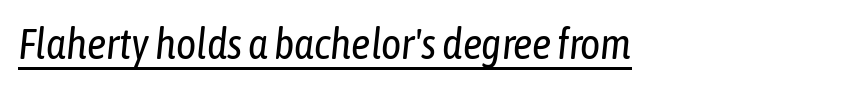
The image shows 43 px regular-weight, condensed type, italic (leaning right); set left-aligned, normal letter spacing, underlined; low stroke contrast and a medium x-height.
